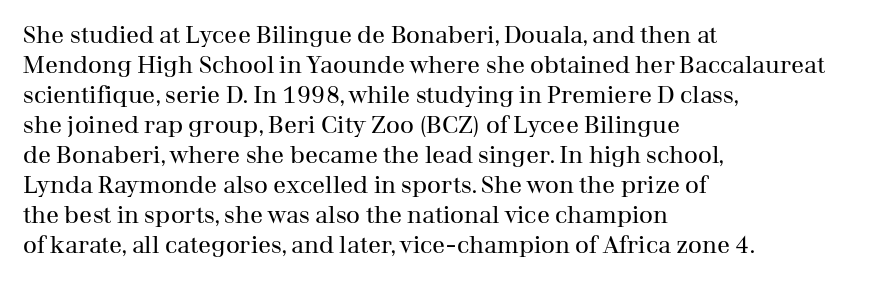
{"italic": "no", "bold": "no", "underline": "no", "align": "left", "line_spacing": "normal", "line_spacing_ratio": 1.25, "letter_spacing": "normal", "letter_spacing_em": 0.0, "glyph_px": 24}
